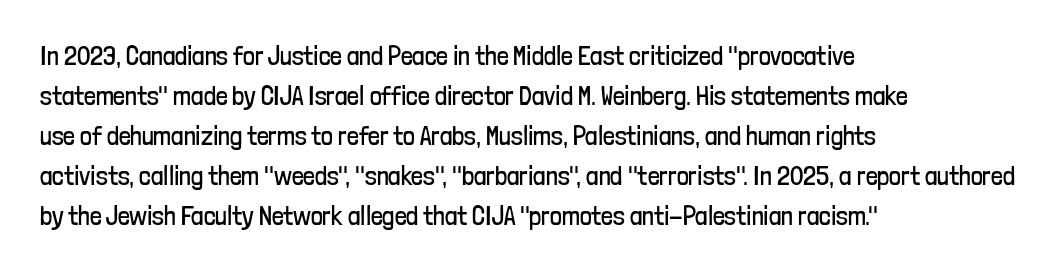
Descender tails drop into unmarked territory. Stroke mass is kept to a normal reading level or below. Default kerning and tracking; the words read as compact shapes. Teacher's note: observe the even left margin — that is flush-left alignment.
